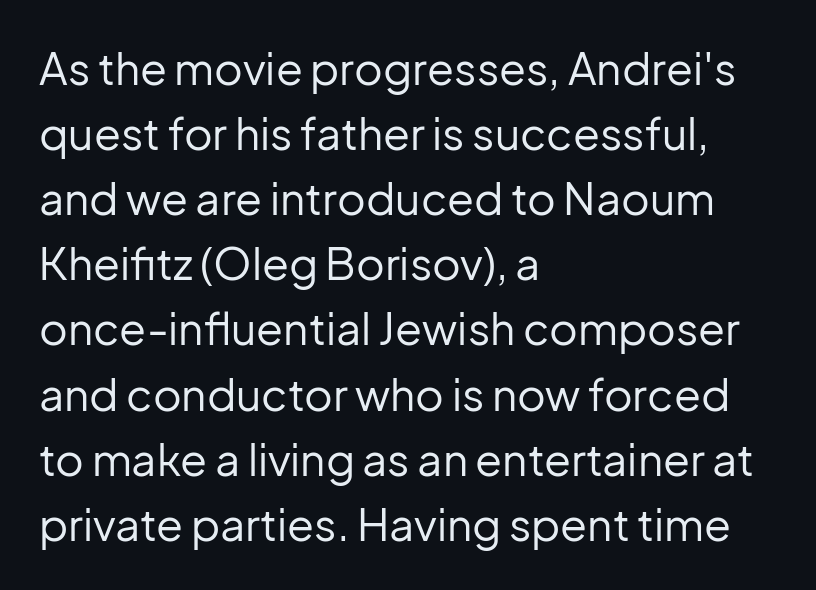
In terms of letterspacing, this is plain default setting. A typesetter would label this face a sans. The space directly below the letters is spotless. Each letter keeps its own natural width here, so spacing adapts to shape. Compared with typical paragraphs, the rows here are spaced about the same.
